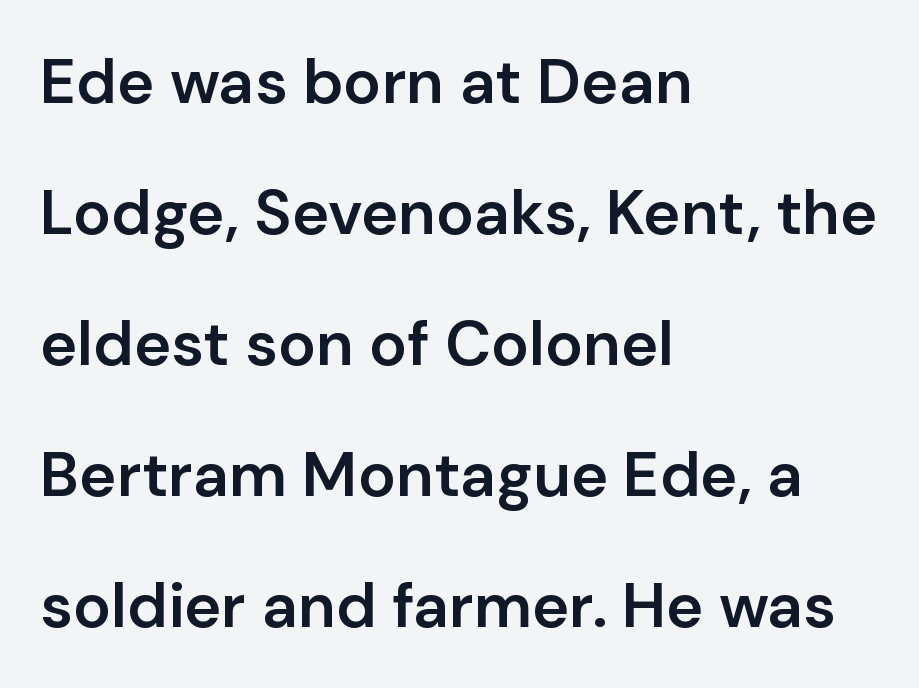
{"serif": "no", "italic": "no", "bold": "semi", "weight": "semibold", "width": "normal", "stroke_contrast": "low", "x_height": "medium", "monospaced": "no", "underline": "no", "align": "left", "line_spacing": "loose", "line_spacing_ratio": 2.08, "letter_spacing": "normal", "letter_spacing_em": 0.0, "glyph_px": 63}
